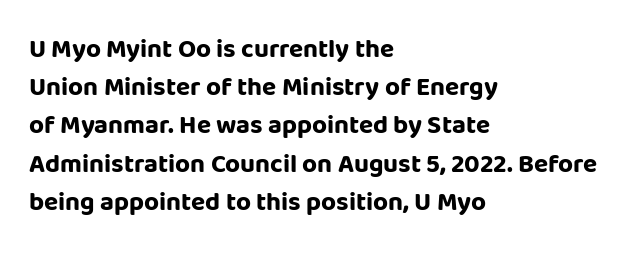
Q: Is the text bold? A: Yes.
Q: Is the text italic (slanted)? A: No, it is upright.
Q: Is the text underlined? A: No.
Q: How is the paragraph aligned? A: Left-aligned.
Q: Is the spacing between letters normal or unusually wide? A: Normal.
Q: Is the spacing between lines tight, normal or loose? A: Normal.
